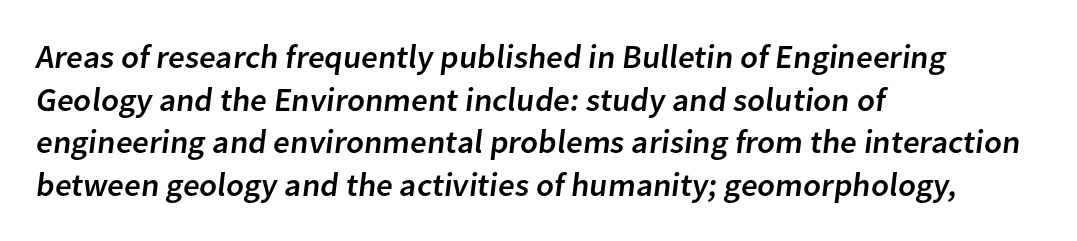
Q: Is the typeface a serif or a sans-serif typeface? A: Sans-serif.
Q: Is the text underlined? A: No.
Q: How is the paragraph aligned? A: Left-aligned.
Q: Is the spacing between letters normal or unusually wide? A: Normal.
Q: Is the spacing between lines tight, normal or loose? A: Normal.
Q: Width (condensed, normal, or wide)? A: Normal.
Q: Stroke contrast? A: Low.
Q: x-height? A: Medium.
Q: Monospaced? A: No.
